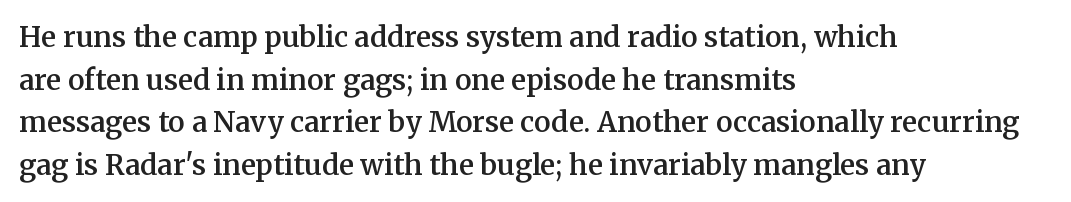
{"serif": "yes", "italic": "no", "bold": "semi", "weight": "semibold", "width": "normal", "stroke_contrast": "medium", "x_height": "medium", "monospaced": "no", "underline": "no", "align": "left", "line_spacing": "normal", "line_spacing_ratio": 1.52, "letter_spacing": "normal", "letter_spacing_em": 0.0, "glyph_px": 28}
